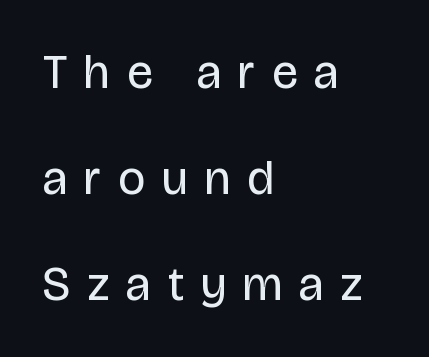
{"serif": "no", "italic": "no", "bold": "no", "weight": "regular", "width": "condensed", "stroke_contrast": "low", "x_height": "large", "monospaced": "no", "underline": "no", "align": "left", "line_spacing": "loose", "line_spacing_ratio": 2.21, "letter_spacing": "wide", "letter_spacing_em": 0.36, "glyph_px": 48}
